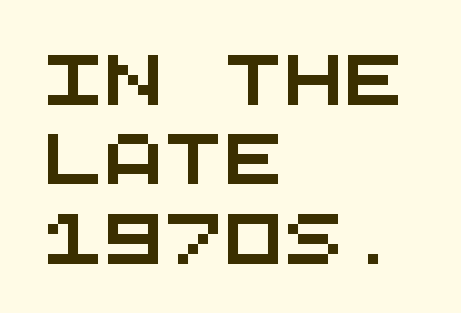
Q: Is the typeface a serif or a sans-serif typeface? A: Sans-serif.
Q: Is the text underlined? A: No.
Q: How is the paragraph aligned? A: Left-aligned.
Q: Is the spacing between letters normal or unusually wide? A: Normal.
Q: Is the spacing between lines tight, normal or loose? A: Normal.
Q: Width (condensed, normal, or wide)? A: Wide.
Q: Stroke contrast? A: Medium.
Q: x-height? A: Large.
Q: Monospaced? A: Yes.
